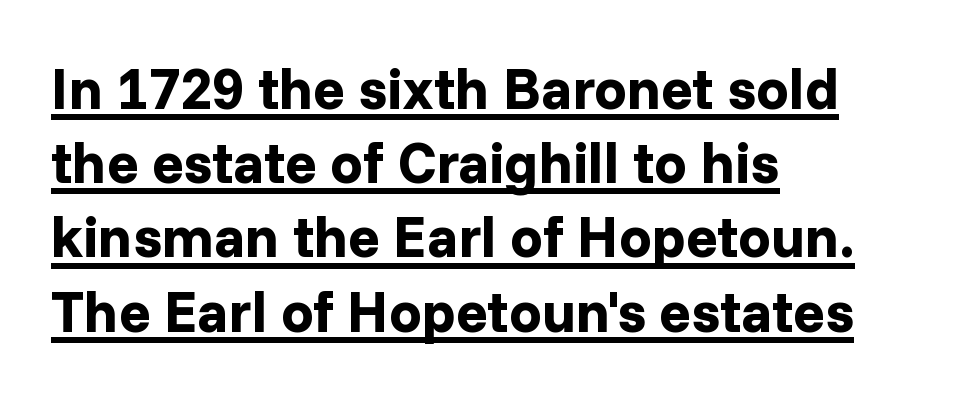
{"serif": "no", "italic": "no", "bold": "yes", "weight": "bold", "width": "normal", "stroke_contrast": "low", "x_height": "medium", "monospaced": "no", "underline": "yes", "align": "left", "line_spacing": "normal", "line_spacing_ratio": 1.28, "letter_spacing": "normal", "letter_spacing_em": 0.0, "glyph_px": 58}
